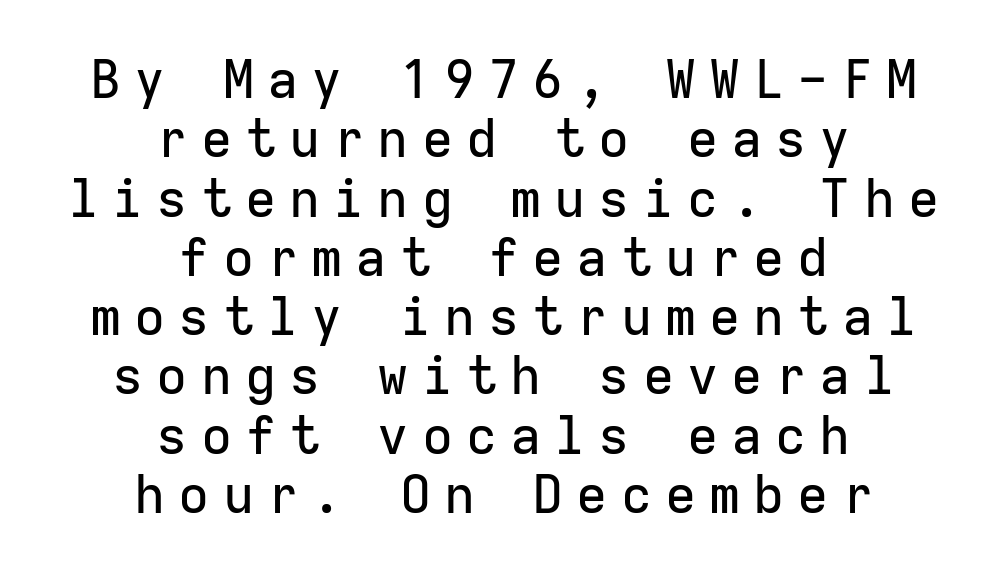
Q: Is the text italic (slanted)? A: No, it is upright.
Q: Is the typeface a serif or a sans-serif typeface? A: Sans-serif.
Q: Is the text underlined? A: No.
Q: How is the paragraph aligned? A: Centered.
Q: Is the spacing between letters normal or unusually wide? A: Unusually wide.
Q: Is the spacing between lines tight, normal or loose? A: Tight.
Q: Width (condensed, normal, or wide)? A: Normal.
Q: Stroke contrast? A: Low.
Q: x-height? A: Medium.
Q: Monospaced? A: Yes.
